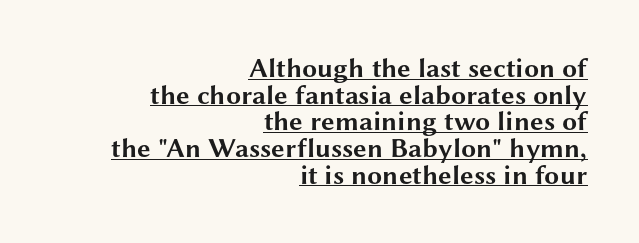
Somebody hit Ctrl+U on this one — the words are underlined. Summary of vertical rhythm: compact, with narrow interline spacing. The strokes are fattened all the way to bold. The tracking reads as untouched default to a designer's eye. The passage is arranged like a letterhead date or caption credit — flush right. Designer's note — italics off, roman on.
